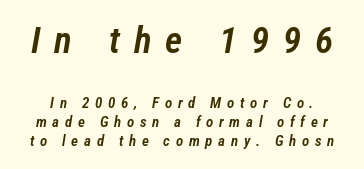
The image shows 37 px semibold, condensed type, italic (leaning right); set normal line spacing (1.26x), unusually wide letter spacing (+0.38 em), not underlined; the first (top) block is 2.47x larger; low stroke contrast and a medium x-height.
